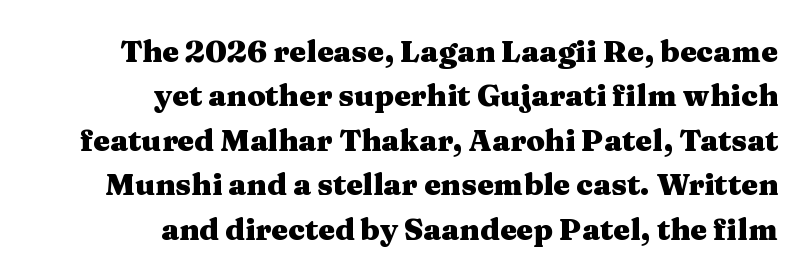
{"serif": "yes", "italic": "no", "bold": "yes", "weight": "heavy", "width": "wide", "stroke_contrast": "medium", "x_height": "medium", "monospaced": "no", "underline": "no", "align": "right", "line_spacing": "normal", "line_spacing_ratio": 1.48, "letter_spacing": "normal", "letter_spacing_em": 0.0, "glyph_px": 30}
